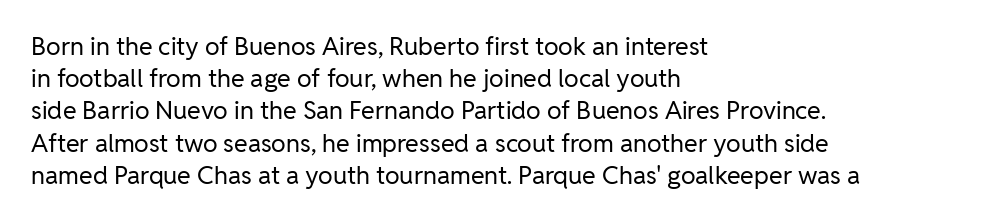
These lines keep a tight, regular rhythm from letter to letter. This sample is left-justified, so line endings fall wherever the words run out. The space between consecutive lines is moderate. Do the letters lean? They stand straight. The passage shown is not underscored anywhere. Stems and bowls with no extra thickness — not bold.
